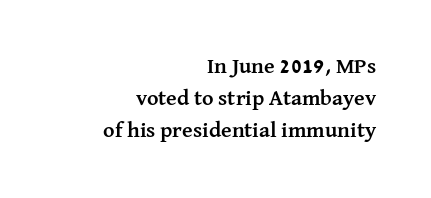
In terms of weight, the rendering is a true, heavy bold. The baseline area is clear. Which margin do the lines hug? The right one — the left edge is uneven. The font's upright variant was chosen for this text. Between one letter and the next there's only the usual sliver of space. Line spacing here is normal.
